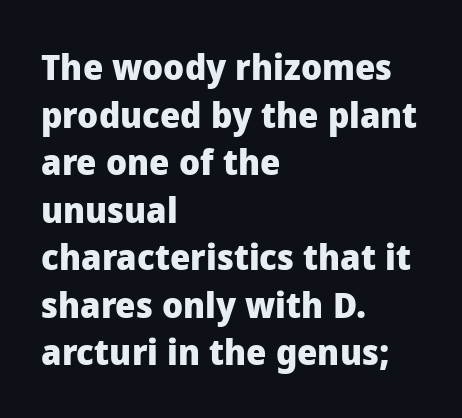
Q: Is the text bold? A: Yes.
Q: Is the text italic (slanted)? A: No, it is upright.
Q: Is the typeface a serif or a sans-serif typeface? A: Sans-serif.
Q: Is the text underlined? A: No.
Q: How is the paragraph aligned? A: Left-aligned.
Q: Is the spacing between letters normal or unusually wide? A: Normal.
Q: Is the spacing between lines tight, normal or loose? A: Normal.
Q: Width (condensed, normal, or wide)? A: Normal.
Q: Stroke contrast? A: Low.
Q: x-height? A: Medium.
Q: Monospaced? A: No.
